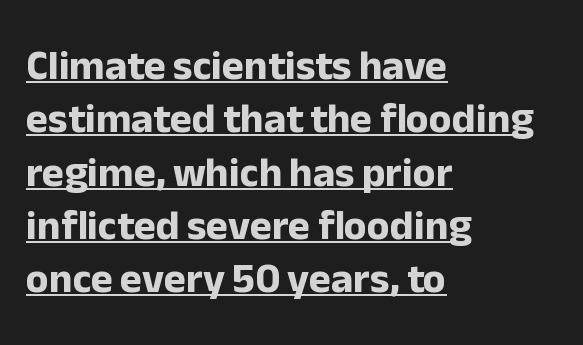
The image shows 42 px bold sans-serif type, upright; set left-aligned, normal line spacing (1.27x), normal letter spacing, underlined; low stroke contrast and a medium x-height.
